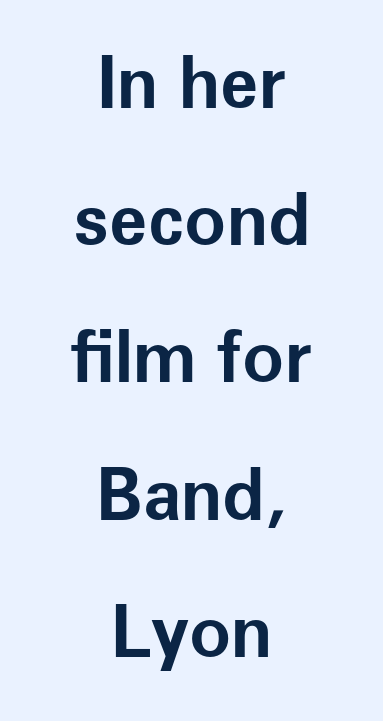
The image shows 70 px bold sans-serif type, upright; set centered, loose line spacing (1.96x), normal letter spacing, not underlined; low stroke contrast and a medium x-height.
